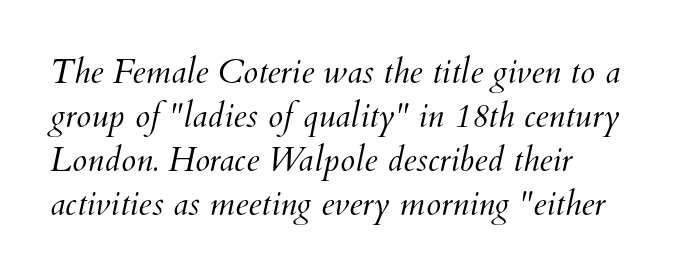
{"bold": "no", "weight": "light", "width": "normal", "stroke_contrast": "medium", "x_height": "small", "monospaced": "no", "underline": "no", "line_spacing": "normal", "line_spacing_ratio": 1.29, "letter_spacing": "normal", "letter_spacing_em": 0.0, "glyph_px": 34}
